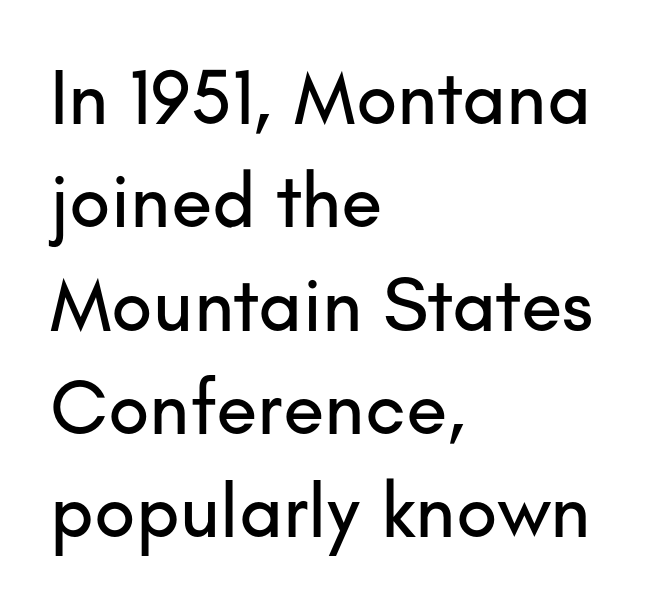
The image shows 76 px sans-serif type, upright; set left-aligned, normal line spacing (1.36x), normal letter spacing, not underlined; low stroke contrast and a small x-height.
